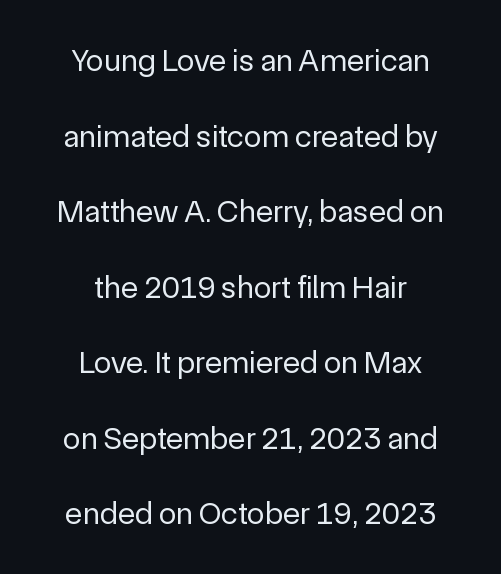
Q: Is the text bold? A: No.
Q: Is the text italic (slanted)? A: No, it is upright.
Q: Is the typeface a serif or a sans-serif typeface? A: Sans-serif.
Q: Is the text underlined? A: No.
Q: How is the paragraph aligned? A: Centered.
Q: Is the spacing between letters normal or unusually wide? A: Normal.
Q: Is the spacing between lines tight, normal or loose? A: Loose.
Q: Width (condensed, normal, or wide)? A: Normal.
Q: x-height? A: Medium.
Q: Monospaced? A: No.
